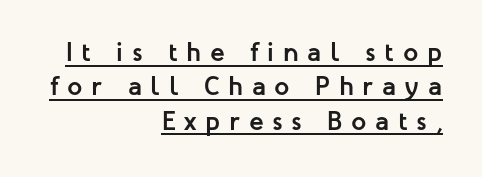
The image shows 27 px bold type, upright; set right-aligned, normal line spacing (1.27x), unusually wide letter spacing (+0.32 em), underlined.
